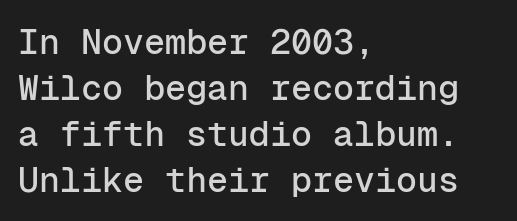
The image shows 35 px sans-serif type, upright, monospaced; set left-aligned, normal line spacing (1.31x), normal letter spacing, not underlined; low stroke contrast and a medium x-height.
